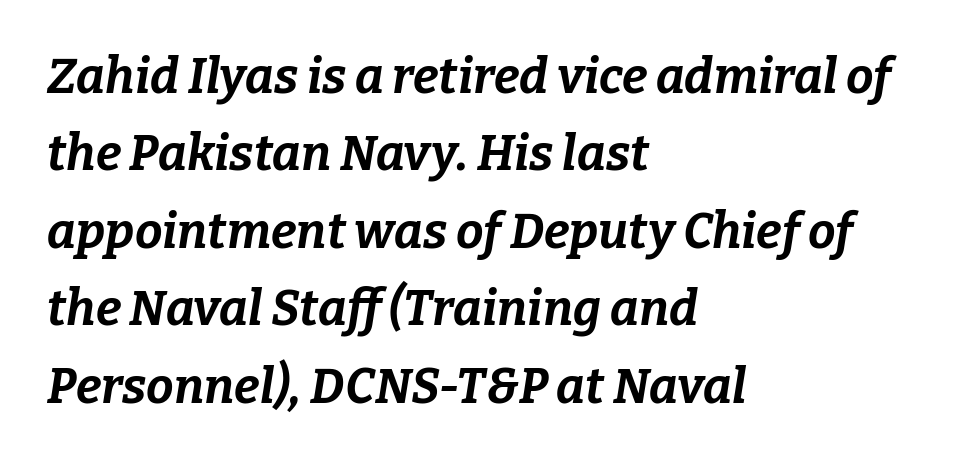
Q: Is the text bold? A: Yes.
Q: Is the text italic (slanted)? A: Yes, it leans right by about 9 degrees.
Q: Is the text underlined? A: No.
Q: How is the paragraph aligned? A: Left-aligned.
Q: Is the spacing between letters normal or unusually wide? A: Normal.
Q: Is the spacing between lines tight, normal or loose? A: Normal.
Q: Width (condensed, normal, or wide)? A: Normal.
Q: Stroke contrast? A: Low.
Q: x-height? A: Medium.
Q: Monospaced? A: No.
